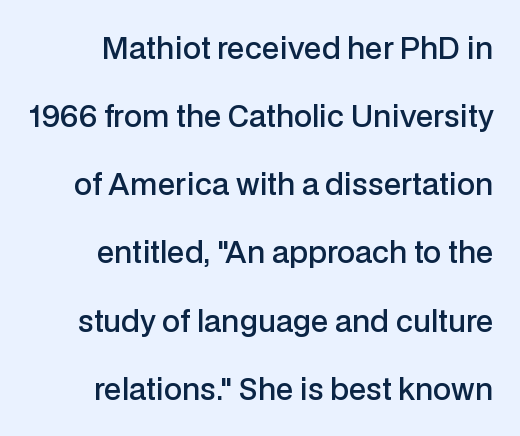
The image shows 29 px semibold sans-serif type, upright; set right-aligned, loose line spacing (2.35x), normal letter spacing, not underlined; low stroke contrast and a medium x-height.
